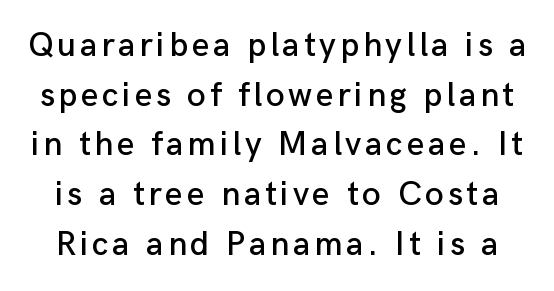
Q: Is the text italic (slanted)? A: No, it is upright.
Q: Is the typeface a serif or a sans-serif typeface? A: Sans-serif.
Q: Is the text underlined? A: No.
Q: Is the spacing between lines tight, normal or loose? A: Normal.
Q: Width (condensed, normal, or wide)? A: Normal.
Q: Stroke contrast? A: Low.
Q: x-height? A: Medium.
Q: Monospaced? A: No.
